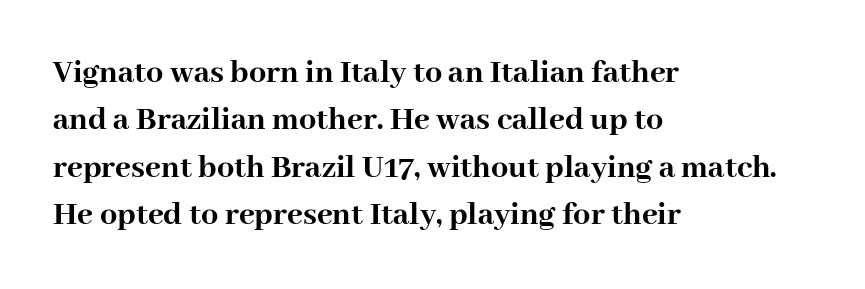
The image shows 34 px semibold serif type, upright; set left-aligned, normal line spacing (1.39x), normal letter spacing, not underlined; high stroke contrast and a medium x-height.
